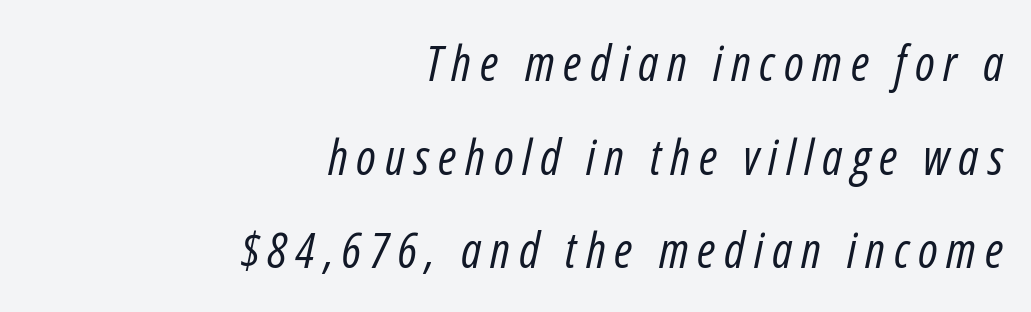
The image shows 49 px regular-weight, condensed type, italic (leaning right); set right-aligned, loose line spacing (1.91x), not underlined; low stroke contrast and a medium x-height.
